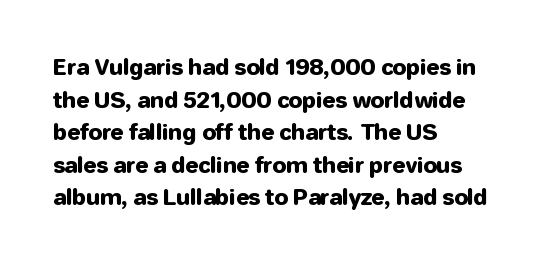
The string is rendered with underlining switched off. Successive baselines arrive at the customary interval. The paragraph shown leans on its left margin. Do the letters lean? They stand straight. The passage shown has conventional tracking throughout.
